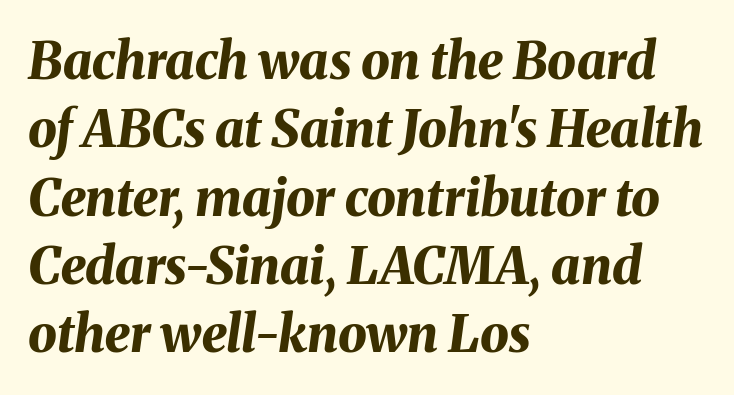
Q: Is the text bold? A: Yes.
Q: Is the text italic (slanted)? A: Yes, it leans right by about 8 degrees.
Q: Is the text underlined? A: No.
Q: How is the paragraph aligned? A: Left-aligned.
Q: Is the spacing between letters normal or unusually wide? A: Normal.
Q: Is the spacing between lines tight, normal or loose? A: Normal.
Q: Width (condensed, normal, or wide)? A: Normal.
Q: Stroke contrast? A: Medium.
Q: x-height? A: Medium.
Q: Monospaced? A: No.
